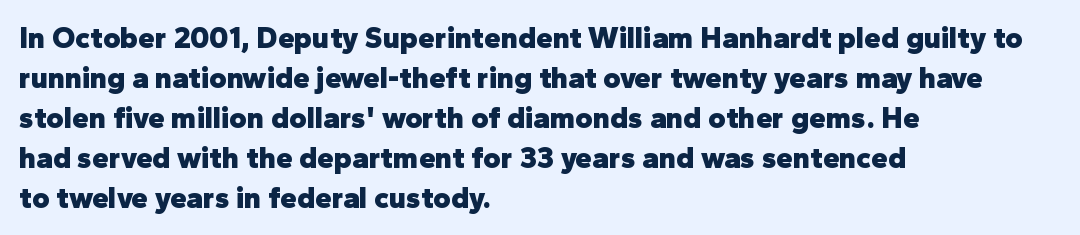
The image shows 30 px heavy sans-serif type, upright; set left-aligned, normal line spacing (1.33x), normal letter spacing, not underlined; low stroke contrast and a medium x-height.
